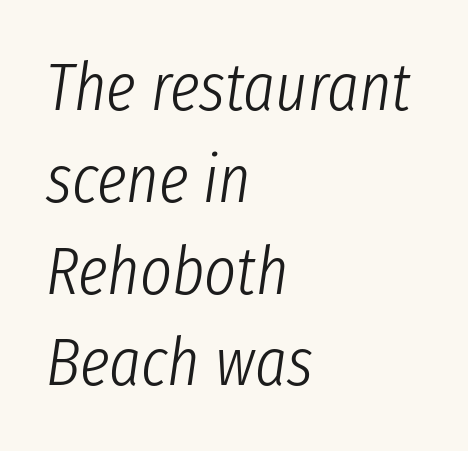
{"italic": "yes", "lean": "right", "slant_degrees": 8, "bold": "no", "weight": "light", "width": "condensed", "stroke_contrast": "low", "x_height": "medium", "monospaced": "no", "underline": "no", "align": "left", "line_spacing": "normal", "line_spacing_ratio": 1.35, "letter_spacing": "normal", "letter_spacing_em": 0.0, "glyph_px": 68}
